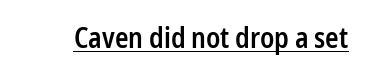
{"serif": "no", "italic": "no", "bold": "semi", "weight": "semibold", "width": "condensed", "stroke_contrast": "low", "x_height": "medium", "monospaced": "no", "underline": "yes", "letter_spacing": "normal", "letter_spacing_em": 0.0, "glyph_px": 28}
